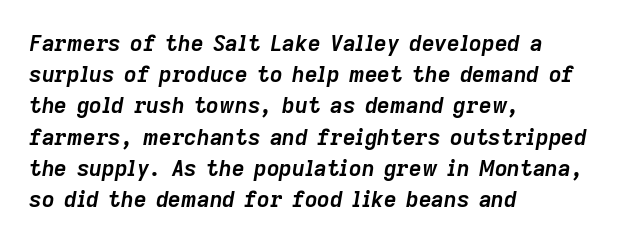
The image shows 22 px bold type, italic (leaning right); set left-aligned, normal line spacing (1.42x), normal letter spacing, not underlined.
